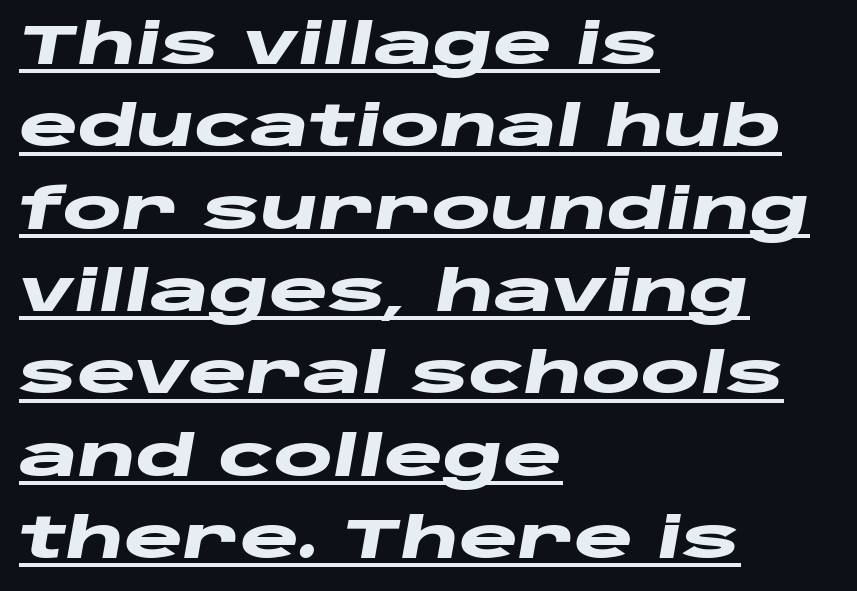
The image shows 56 px heavy, wide type, italic (leaning right); set left-aligned, normal line spacing (1.47x), normal letter spacing, underlined; low stroke contrast and a large x-height.
